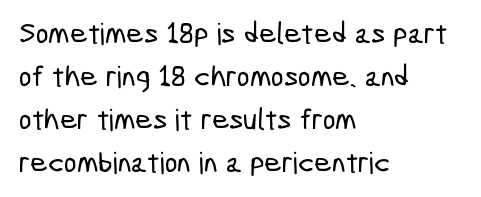
Q: Is the typeface a serif or a sans-serif typeface? A: Sans-serif.
Q: Is the text underlined? A: No.
Q: How is the paragraph aligned? A: Left-aligned.
Q: Is the spacing between letters normal or unusually wide? A: Normal.
Q: Is the spacing between lines tight, normal or loose? A: Normal.
Q: Width (condensed, normal, or wide)? A: Condensed.
Q: Stroke contrast? A: Low.
Q: x-height? A: Medium.
Q: Monospaced? A: No.
